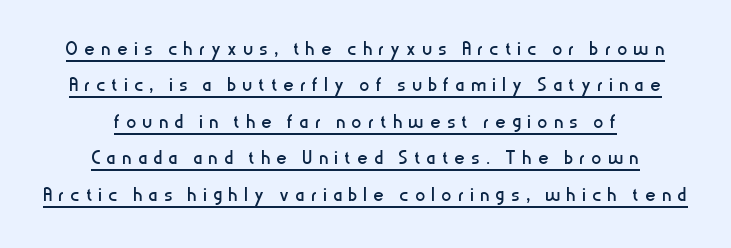
Q: Is the text bold? A: No.
Q: Is the text italic (slanted)? A: No, it is upright.
Q: Is the text underlined? A: Yes.
Q: How is the paragraph aligned? A: Centered.
Q: Is the spacing between letters normal or unusually wide? A: Unusually wide.
Q: Is the spacing between lines tight, normal or loose? A: Normal.
